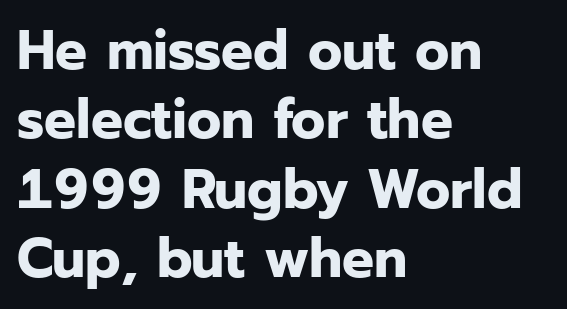
Q: Is the text bold? A: Yes.
Q: Is the text italic (slanted)? A: No, it is upright.
Q: Is the typeface a serif or a sans-serif typeface? A: Sans-serif.
Q: Is the text underlined? A: No.
Q: How is the paragraph aligned? A: Left-aligned.
Q: Is the spacing between letters normal or unusually wide? A: Normal.
Q: Width (condensed, normal, or wide)? A: Normal.
Q: Stroke contrast? A: Low.
Q: x-height? A: Medium.
Q: Monospaced? A: No.
